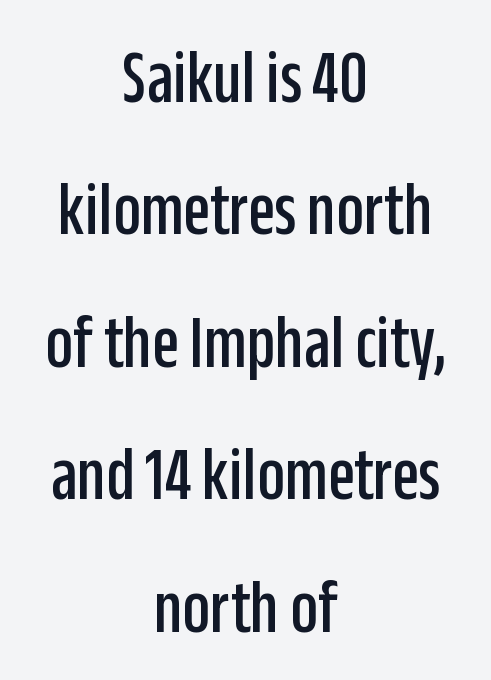
Q: Is the text italic (slanted)? A: No, it is upright.
Q: Is the typeface a serif or a sans-serif typeface? A: Sans-serif.
Q: Is the text underlined? A: No.
Q: How is the paragraph aligned? A: Centered.
Q: Is the spacing between letters normal or unusually wide? A: Normal.
Q: Width (condensed, normal, or wide)? A: Condensed.
Q: Stroke contrast? A: Low.
Q: x-height? A: Large.
Q: Monospaced? A: No.
